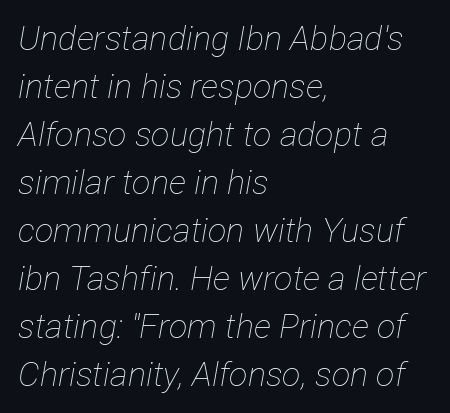
Q: Is the text bold? A: No.
Q: Is the text italic (slanted)? A: Yes, it leans right by about 12 degrees.
Q: Is the text underlined? A: No.
Q: How is the paragraph aligned? A: Left-aligned.
Q: Is the spacing between letters normal or unusually wide? A: Normal.
Q: Is the spacing between lines tight, normal or loose? A: Normal.
Q: Width (condensed, normal, or wide)? A: Condensed.
Q: Stroke contrast? A: Low.
Q: x-height? A: Medium.
Q: Monospaced? A: No.
